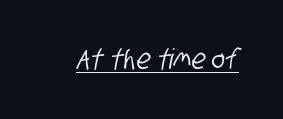
{"serif": "no", "width": "condensed", "stroke_contrast": "low", "x_height": "large", "monospaced": "no", "underline": "yes", "letter_spacing": "normal", "letter_spacing_em": 0.0, "glyph_px": 28}
